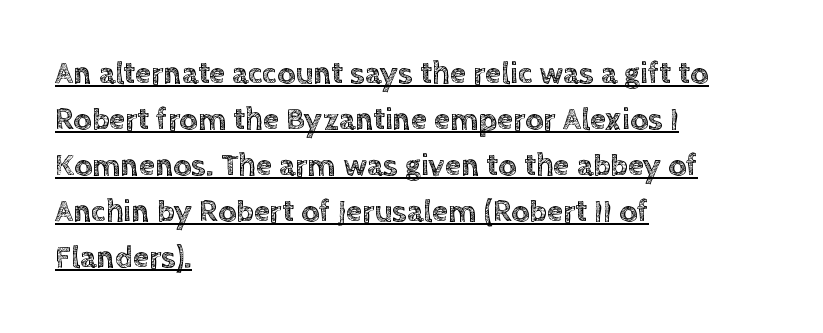
{"italic": "no", "width": "normal", "x_height": "large", "monospaced": "no", "underline": "yes", "align": "left", "line_spacing": "normal", "line_spacing_ratio": 1.44, "letter_spacing": "normal", "letter_spacing_em": 0.0, "glyph_px": 32}
